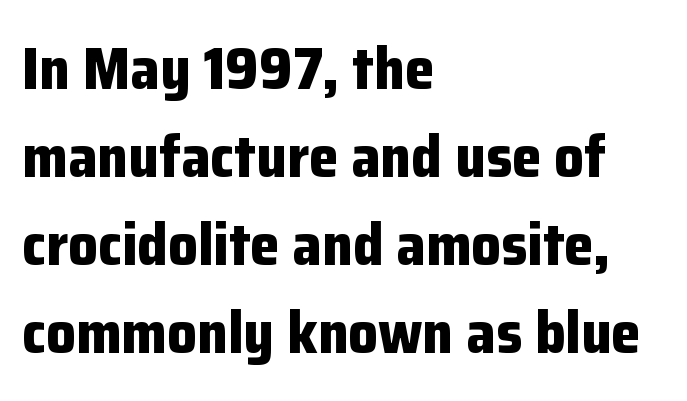
Q: Is the text bold? A: Yes.
Q: Is the text italic (slanted)? A: No, it is upright.
Q: Is the typeface a serif or a sans-serif typeface? A: Sans-serif.
Q: Is the text underlined? A: No.
Q: How is the paragraph aligned? A: Left-aligned.
Q: Is the spacing between letters normal or unusually wide? A: Normal.
Q: Is the spacing between lines tight, normal or loose? A: Normal.
Q: Width (condensed, normal, or wide)? A: Normal.
Q: Stroke contrast? A: Low.
Q: x-height? A: Medium.
Q: Monospaced? A: No.
